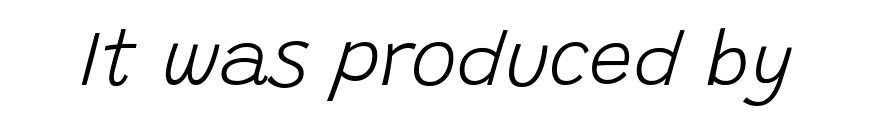
The text carries the slant typical of an italic or oblique font. The weight would be labelled regular, book, light, or lighter still. Letters rest on an invisible, unmarked baseline. The letterforms sit shoulder to shoulder at normal distance. Is this a fixed-width face? No — the glyphs have proportional, varying widths.
